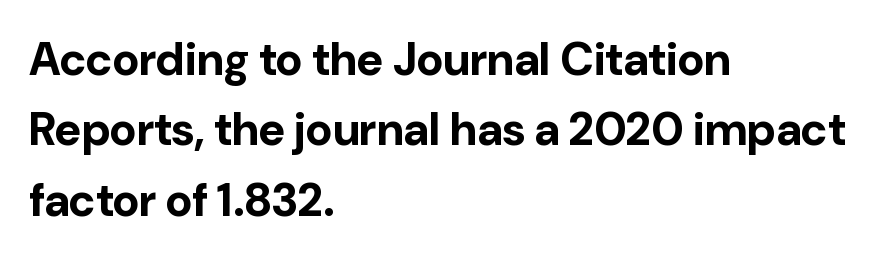
Q: Is the text bold? A: Yes.
Q: Is the text italic (slanted)? A: No, it is upright.
Q: Is the typeface a serif or a sans-serif typeface? A: Sans-serif.
Q: Is the text underlined? A: No.
Q: How is the paragraph aligned? A: Left-aligned.
Q: Is the spacing between letters normal or unusually wide? A: Normal.
Q: Is the spacing between lines tight, normal or loose? A: Normal.
Q: Width (condensed, normal, or wide)? A: Normal.
Q: Stroke contrast? A: Low.
Q: x-height? A: Medium.
Q: Monospaced? A: No.
